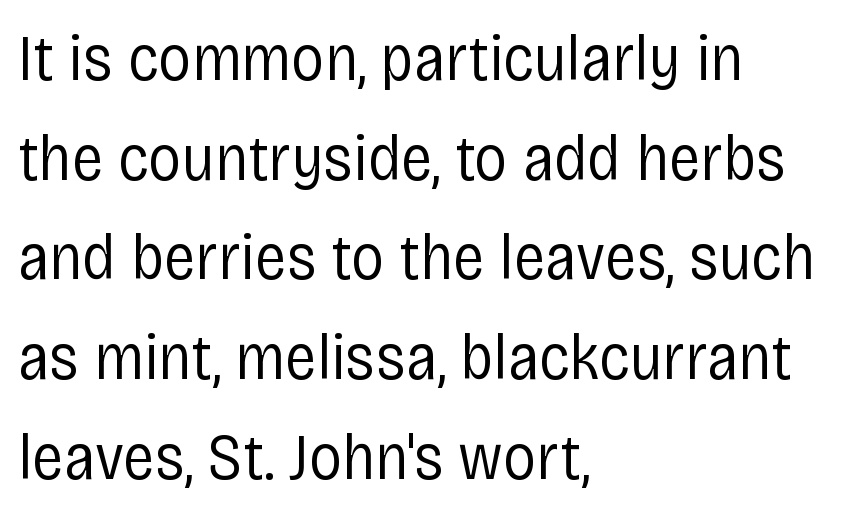
Q: Is the text bold? A: No.
Q: Is the text italic (slanted)? A: No, it is upright.
Q: Is the typeface a serif or a sans-serif typeface? A: Sans-serif.
Q: Is the text underlined? A: No.
Q: How is the paragraph aligned? A: Left-aligned.
Q: Is the spacing between letters normal or unusually wide? A: Normal.
Q: Is the spacing between lines tight, normal or loose? A: Normal.
Q: Width (condensed, normal, or wide)? A: Condensed.
Q: Stroke contrast? A: Low.
Q: x-height? A: Large.
Q: Monospaced? A: No.
